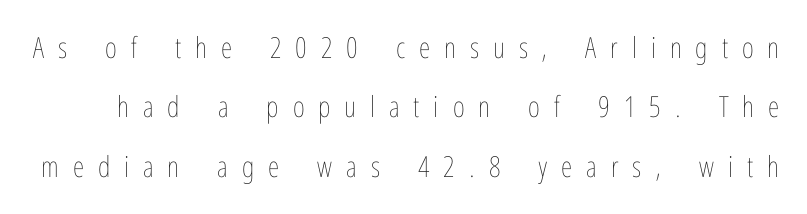
{"italic": "no", "bold": "no", "weight": "thin", "width": "condensed", "stroke_contrast": "low", "x_height": "medium", "monospaced": "no", "underline": "no", "line_spacing": "loose", "line_spacing_ratio": 2.05, "letter_spacing": "wide", "letter_spacing_em": 0.48, "glyph_px": 29}
